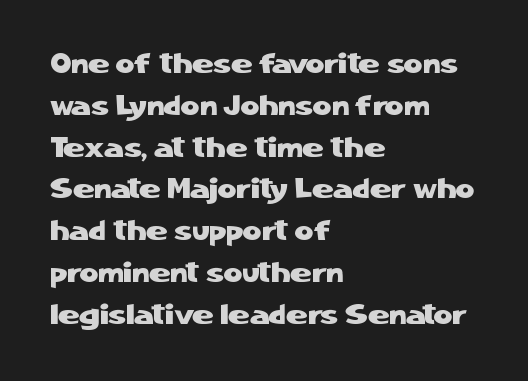
The image shows 29 px sans-serif type, upright; set left-aligned, normal line spacing (1.44x), normal letter spacing, not underlined; low stroke contrast and a medium x-height.
